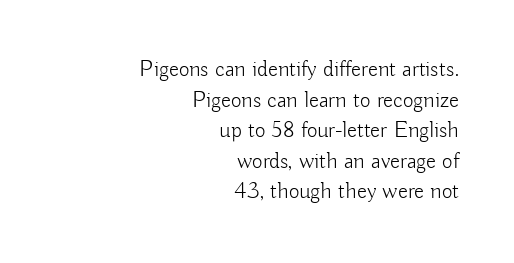
A clean baseline with only descenders dipping below it. The passage shown has conventional tracking throughout. The text block is weighted toward the right margin, trailing off unevenly leftward. What's the leading like? Ordinary, nothing unusual. Does the lettering tilt? It doesn't — this is upright. Weight: in the light-to-regular range.
